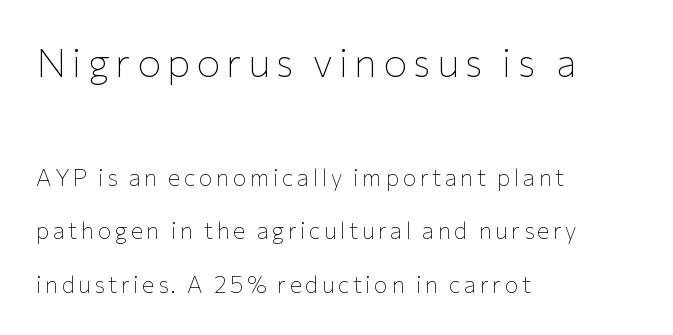
{"serif": "no", "italic": "no", "bold": "no", "weight": "thin", "width": "normal", "stroke_contrast": "low", "x_height": "medium", "monospaced": "no", "underline": "no", "align": "left", "line_spacing": "loose", "line_spacing_ratio": 2.34, "larger_block": "first", "size_ratio": 1.74, "glyph_px": 40}
